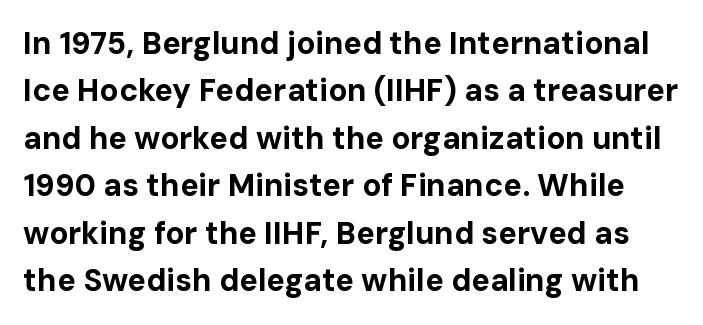
Posture: straight, roman, zero tilt. How heavy is the stroke? Heavy — this is a bold. The face used here is rendered with its standard letterfit. Looks like regular typesetting: each glyph gets only the width it needs.
